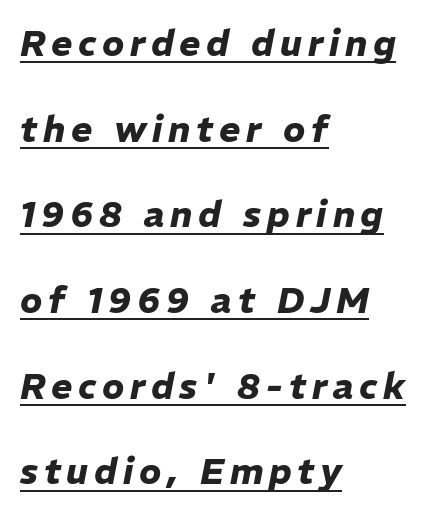
{"italic": "yes", "lean": "right", "slant_degrees": 11, "bold": "yes", "weight": "heavy", "width": "normal", "stroke_contrast": "low", "x_height": "medium", "monospaced": "no", "underline": "yes", "align": "left", "line_spacing": "loose", "line_spacing_ratio": 2.38, "glyph_px": 36}
